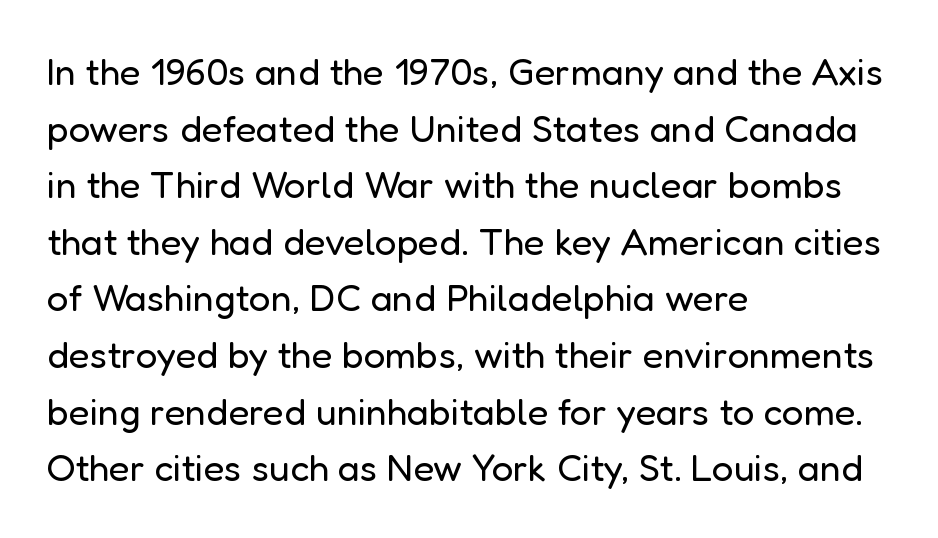
The image shows 38 px regular-weight sans-serif type, upright; set left-aligned, normal line spacing (1.49x), normal letter spacing, not underlined; low stroke contrast and a medium x-height.
